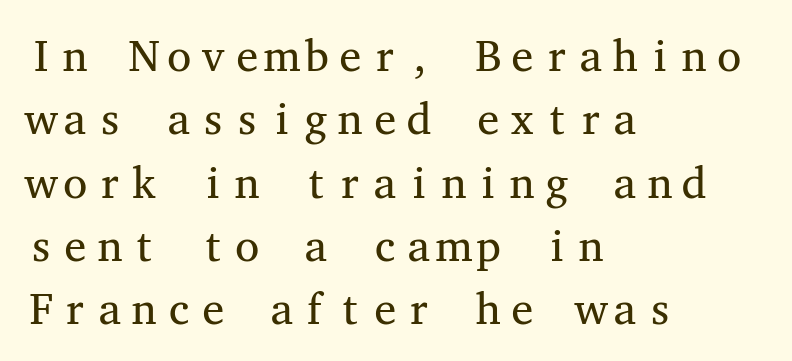
Each row of text sits above clean, open space. Quick note: interline space is typical. The axis of the letterforms is exactly vertical. No heavy texture on the line: the type isn't bold. Is this a fixed-width face? Yes — each glyph sits in an identical cell.
